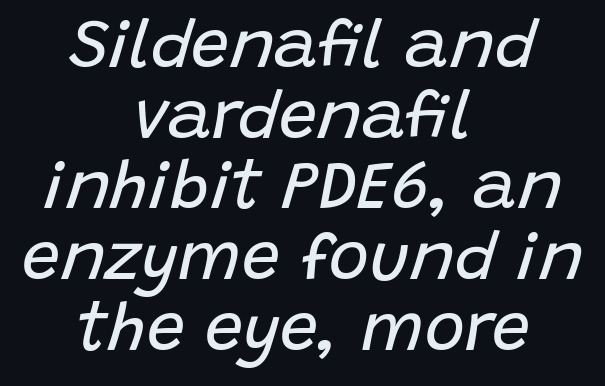
The image shows 68 px regular-weight type, italic (leaning right); set centered, tight line spacing (1.04x), normal letter spacing, not underlined; low stroke contrast and a large x-height.
